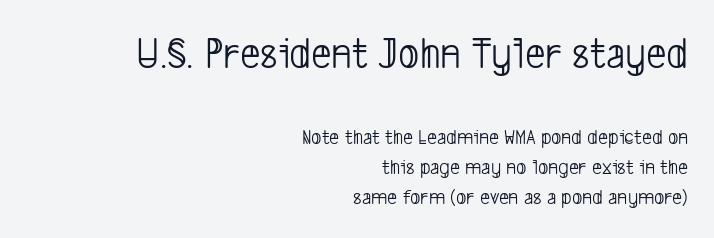
{"serif": "no", "bold": "no", "weight": "light", "width": "condensed", "stroke_contrast": "low", "x_height": "medium", "monospaced": "no", "underline": "no", "align": "right", "line_spacing": "normal", "line_spacing_ratio": 1.36, "letter_spacing": "normal", "letter_spacing_em": 0.0, "larger_block": "first", "size_ratio": 2.05, "glyph_px": 45}
